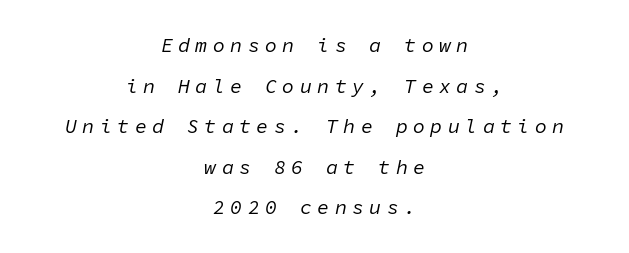
{"italic": "yes", "lean": "right", "slant_degrees": 11, "bold": "no", "underline": "no", "align": "center", "line_spacing": "loose", "line_spacing_ratio": 2.03, "letter_spacing": "wide", "letter_spacing_em": 0.27, "glyph_px": 20}
